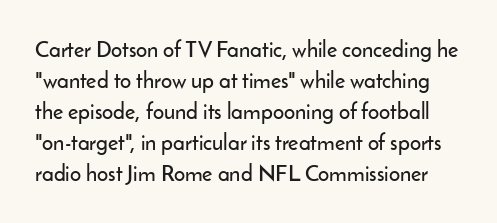
{"italic": "no", "underline": "no", "line_spacing": "normal", "line_spacing_ratio": 1.41, "letter_spacing": "normal", "letter_spacing_em": 0.0, "glyph_px": 22}
